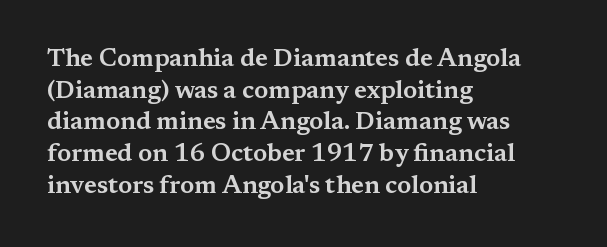
The rows are spaced the way most documents space them. No extra tracking has been applied to these lines. Which margin do the lines hug? The left one — the right edge is uneven. The gap between lines stays unmarked. If you drew a line through each stem, it would be perfectly vertical.
